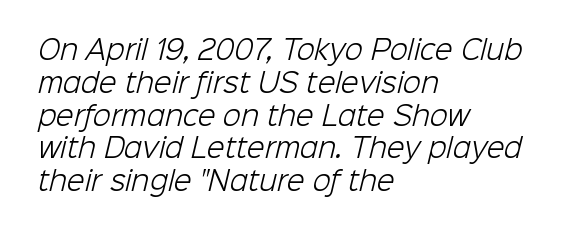
These glyphs show unthickened strokes, regular width or finer. Leading: standard. All the whitespace from short lines collects on the right. Observe the ordinary spacing: letters are neighbours, not strangers. Nobody drew a line under any word here.
